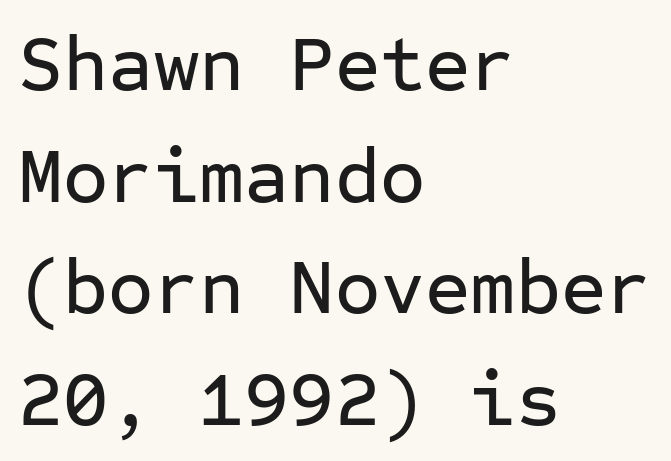
{"serif": "no", "italic": "no", "width": "normal", "stroke_contrast": "low", "x_height": "medium", "monospaced": "yes", "underline": "no", "align": "left", "line_spacing": "normal", "line_spacing_ratio": 1.43, "letter_spacing": "normal", "letter_spacing_em": 0.0, "glyph_px": 78}
